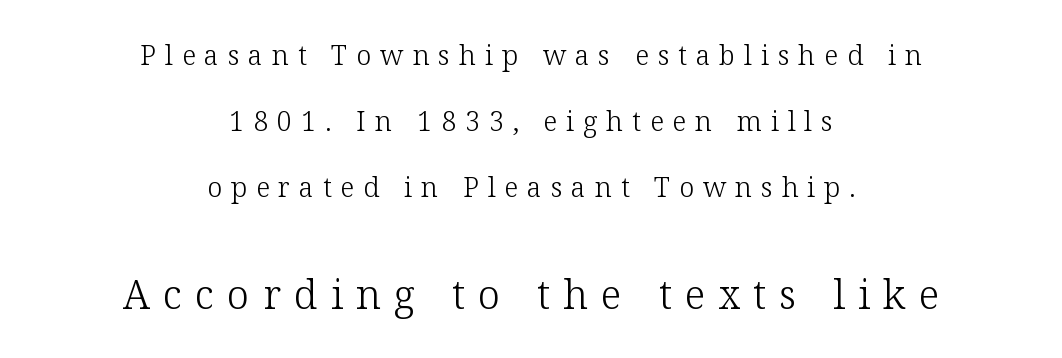
{"serif": "yes", "italic": "no", "bold": "no", "weight": "light", "width": "normal", "stroke_contrast": "low", "x_height": "medium", "monospaced": "no", "underline": "no", "align": "center", "line_spacing": "loose", "line_spacing_ratio": 2.45, "letter_spacing": "wide", "letter_spacing_em": 0.33, "larger_block": "second", "size_ratio": 1.48, "glyph_px": 40}
